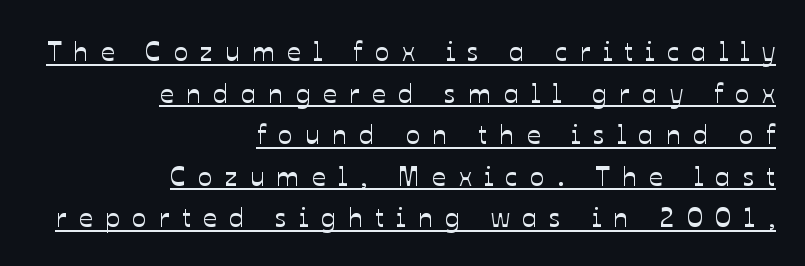
The image shows 27 px text type, upright; set right-aligned, normal line spacing (1.54x), unusually wide letter spacing (+0.46 em), underlined.
